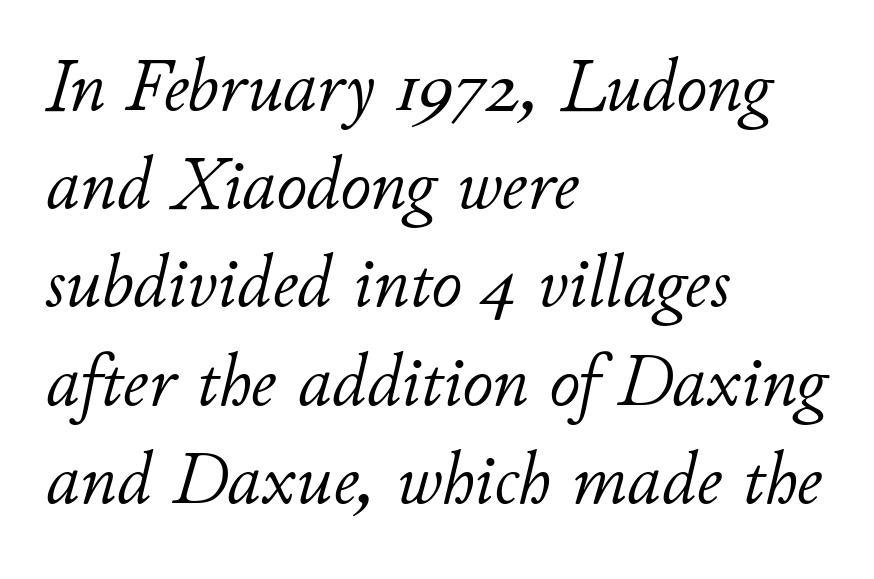
{"italic": "yes", "lean": "right", "slant_degrees": 11, "bold": "no", "weight": "light", "width": "normal", "stroke_contrast": "low", "x_height": "small", "monospaced": "no", "underline": "no", "align": "left", "line_spacing": "normal", "line_spacing_ratio": 1.31, "letter_spacing": "normal", "letter_spacing_em": 0.0, "glyph_px": 75}
